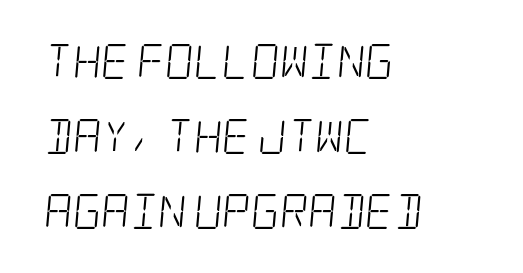
Typeset ragged right — the left edge is the straight one. The font sits on the lighter half of the weight spectrum, regular included. These lines are composed in type with serifs. You could call the tracking neutral — neither tight nor loose. Unmarked baselines from the first word to the last.
